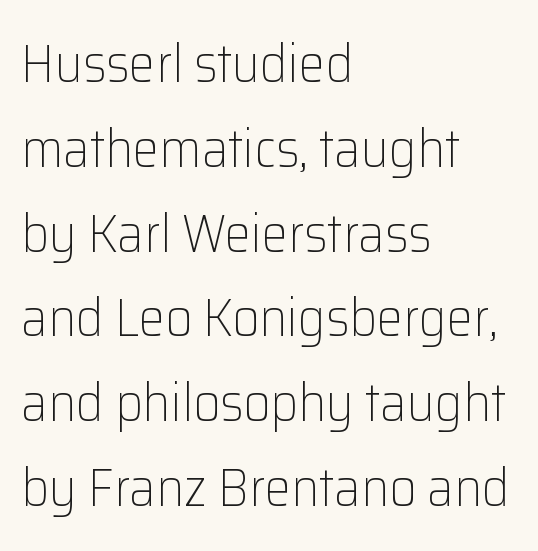
The leading is moderate, giving the passage an even texture. Leftover space on each line is placed entirely after the last word. The glyphs in this specimen are sans serif. The foot of each line stays bare and open. Is this a fixed-width face? No — the glyphs have proportional, varying widths.
